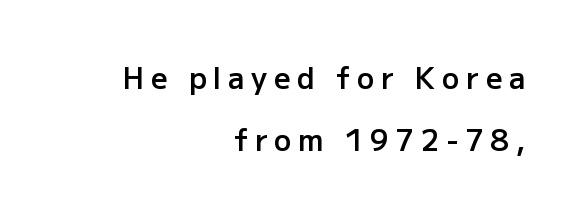
The image shows 29 px semibold sans-serif type, upright; set right-aligned, loose line spacing (2.14x), unusually wide letter spacing (+0.23 em), not underlined; low stroke contrast and a medium x-height.
